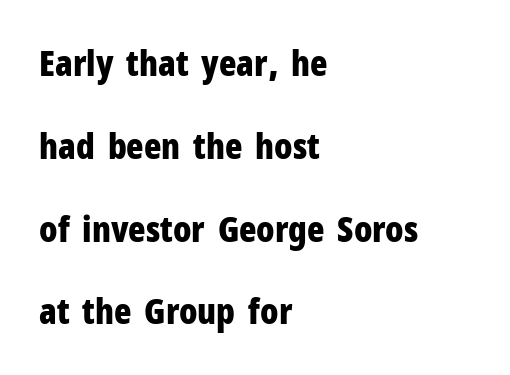
{"serif": "no", "italic": "no", "bold": "yes", "weight": "bold", "width": "condensed", "stroke_contrast": "low", "x_height": "medium", "monospaced": "no", "underline": "no", "align": "left", "line_spacing": "loose", "line_spacing_ratio": 2.3, "letter_spacing": "normal", "letter_spacing_em": 0.0, "glyph_px": 36}
